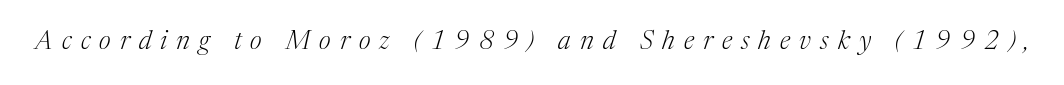
{"italic": "yes", "lean": "right", "slant_degrees": 17, "bold": "no", "underline": "no", "letter_spacing": "wide", "letter_spacing_em": 0.35, "glyph_px": 26}
